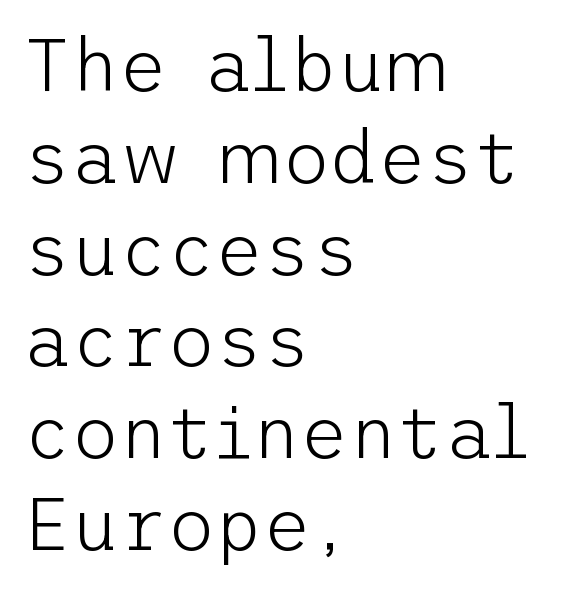
{"serif": "no", "italic": "no", "bold": "no", "weight": "light", "width": "normal", "stroke_contrast": "low", "x_height": "medium", "underline": "no", "align": "left", "line_spacing_ratio": 1.24, "letter_spacing": "normal", "letter_spacing_em": 0.0, "glyph_px": 74}
